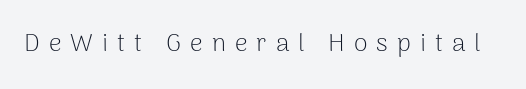
{"italic": "no", "bold": "no", "underline": "no", "letter_spacing": "wide", "letter_spacing_em": 0.36, "glyph_px": 25}
